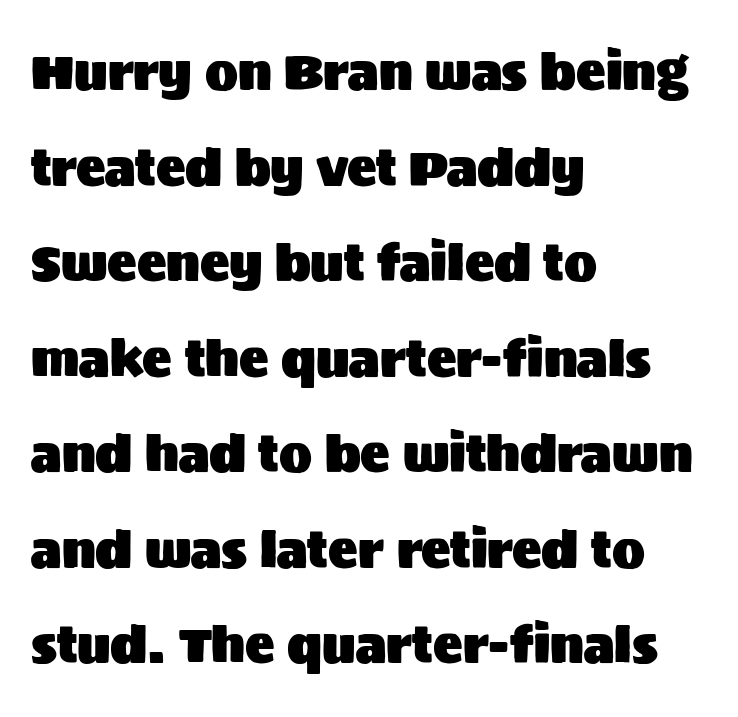
Students, observe: this is what heavily led, spacious text looks like. Beneath every word, the page is bare. Every stem runs plumb, perpendicular to the baseline. Leftover space on each line is placed entirely after the last word. The rendering keeps characters at their native spacing.
